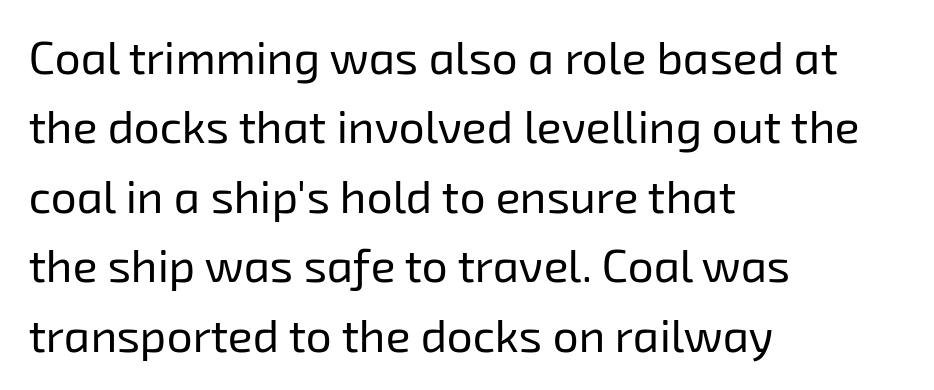
Q: Is the text bold? A: No.
Q: Is the typeface a serif or a sans-serif typeface? A: Sans-serif.
Q: Is the text underlined? A: No.
Q: How is the paragraph aligned? A: Left-aligned.
Q: Is the spacing between letters normal or unusually wide? A: Normal.
Q: Is the spacing between lines tight, normal or loose? A: Normal.
Q: Width (condensed, normal, or wide)? A: Normal.
Q: Stroke contrast? A: Low.
Q: x-height? A: Medium.
Q: Monospaced? A: No.
